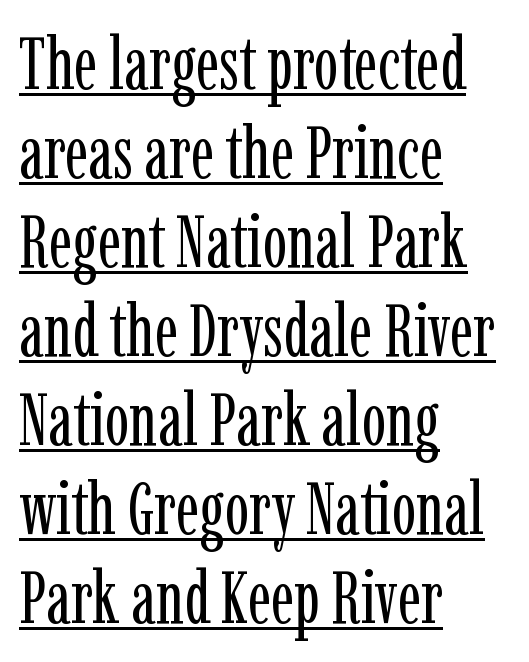
The image shows 73 px regular-weight, condensed serif type, upright; set left-aligned, line spacing 1.22x, normal letter spacing, underlined; low stroke contrast and a medium x-height.
